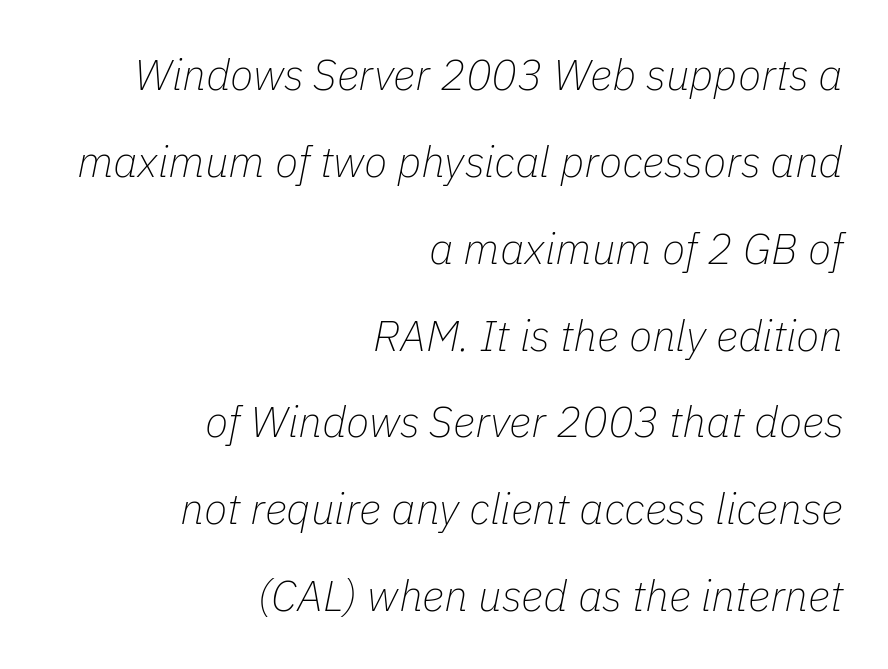
Q: Is the text bold? A: No.
Q: Is the text italic (slanted)? A: Yes, it leans right by about 11 degrees.
Q: Is the text underlined? A: No.
Q: How is the paragraph aligned? A: Right-aligned.
Q: Is the spacing between letters normal or unusually wide? A: Normal.
Q: Is the spacing between lines tight, normal or loose? A: Loose.
Q: Width (condensed, normal, or wide)? A: Normal.
Q: Stroke contrast? A: Low.
Q: x-height? A: Medium.
Q: Monospaced? A: No.
